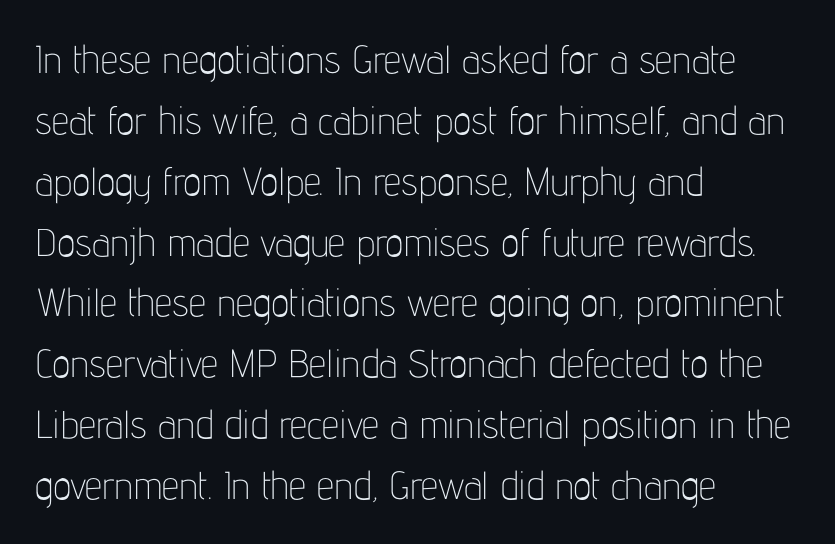
The image shows 39 px thin, condensed sans-serif type, upright; set left-aligned, normal line spacing (1.56x), normal letter spacing, not underlined; low stroke contrast and a medium x-height.
